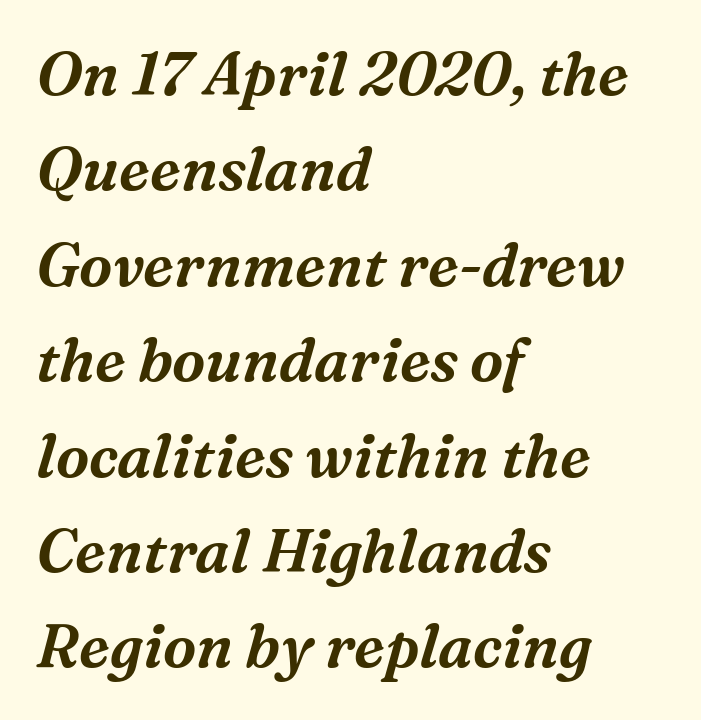
The image shows 60 px serif type, italic (leaning right); set left-aligned, normal line spacing (1.59x), normal letter spacing, not underlined; medium stroke contrast and a medium x-height.
